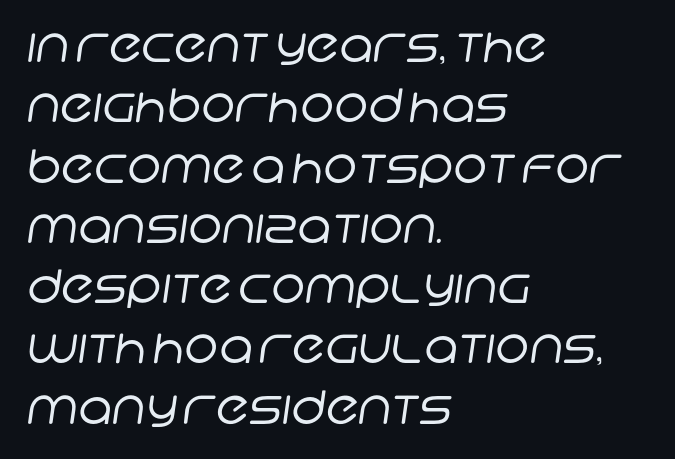
The image shows 46 px regular-weight sans-serif type; set left-aligned, normal line spacing (1.31x), normal letter spacing, not underlined; low stroke contrast and a large x-height.
